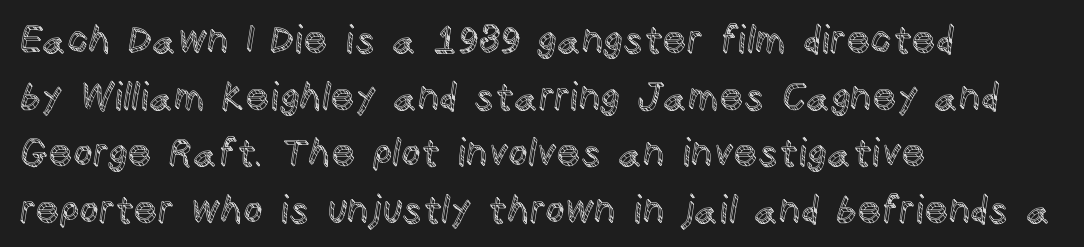
The image shows 38 px text type; set left-aligned, normal line spacing (1.49x), normal letter spacing, not underlined; a large x-height.
